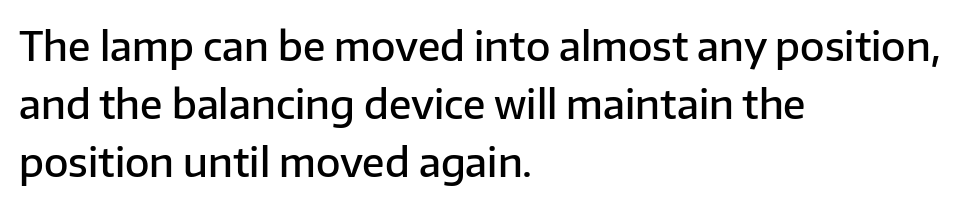
The image shows 40 px semibold sans-serif type, upright; set left-aligned, normal line spacing (1.45x), normal letter spacing, not underlined; low stroke contrast and a medium x-height.
